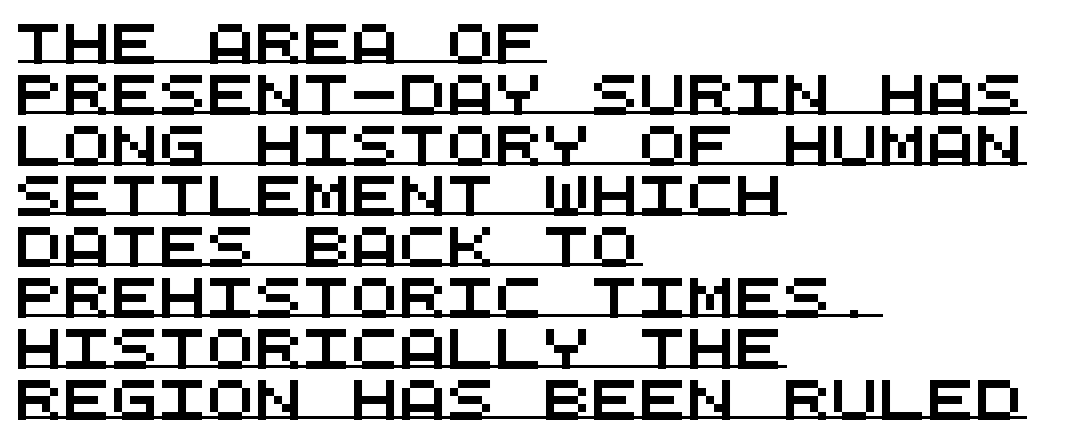
Q: Is the typeface a serif or a sans-serif typeface? A: Sans-serif.
Q: Is the text underlined? A: Yes.
Q: How is the paragraph aligned? A: Left-aligned.
Q: Is the spacing between letters normal or unusually wide? A: Normal.
Q: Is the spacing between lines tight, normal or loose? A: Normal.
Q: Width (condensed, normal, or wide)? A: Wide.
Q: Stroke contrast? A: Medium.
Q: x-height? A: Large.
Q: Monospaced? A: Yes.
